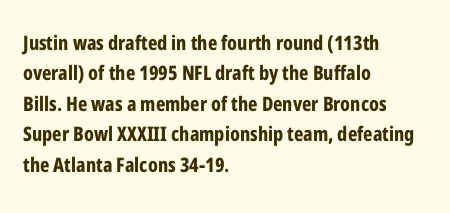
Q: Is the text bold? A: Yes.
Q: Is the text italic (slanted)? A: No, it is upright.
Q: Is the text underlined? A: No.
Q: How is the paragraph aligned? A: Left-aligned.
Q: Is the spacing between letters normal or unusually wide? A: Normal.
Q: Is the spacing between lines tight, normal or loose? A: Normal.
